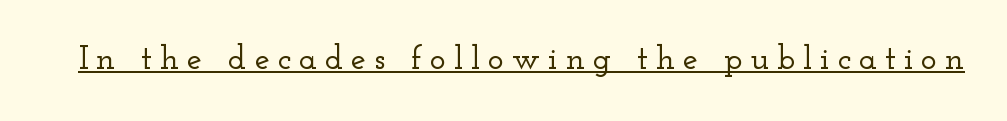
The image shows 34 px wide serif type, upright; set unusually wide letter spacing (+0.23 em), underlined; low stroke contrast and a small x-height.
